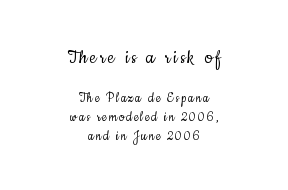
Q: Is the text bold? A: No.
Q: Is the text italic (slanted)? A: Yes.
Q: Is the text underlined? A: No.
Q: How is the paragraph aligned? A: Centered.
Q: Is the spacing between lines tight, normal or loose? A: Normal.
Q: Which block of text is set in a larger size, the first (top) or the second (bottom)? A: The first (top) one.
